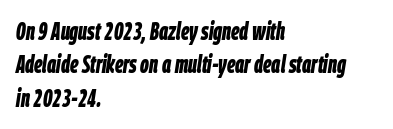
{"italic": "yes", "lean": "right", "slant_degrees": 9, "bold": "yes", "underline": "no", "align": "left", "line_spacing": "normal", "line_spacing_ratio": 1.39, "letter_spacing": "normal", "letter_spacing_em": 0.0, "glyph_px": 24}
